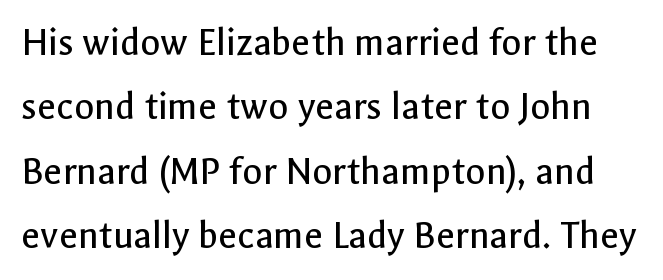
Bold? No — there's no thickening of the strokes. Note: no serifs on the glyphs. The block of text has a typical density, with ordinary space between rows. Designer's note — italics off, roman on. The gap between lines stays unmarked. You could not count columns in this text — the font is proportionally spaced.
